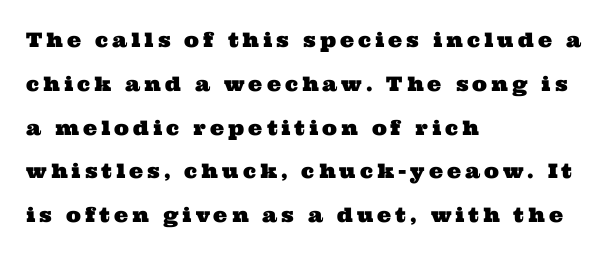
The image shows 20 px text type; set left-aligned, loose line spacing (2.19x), unusually wide letter spacing (+0.2 em), not underlined.
